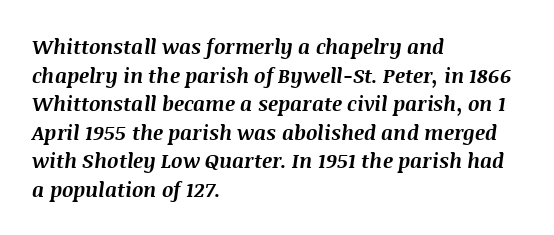
Q: Is the text bold? A: Yes.
Q: Is the text italic (slanted)? A: Yes, it leans right by about 8 degrees.
Q: Is the text underlined? A: No.
Q: How is the paragraph aligned? A: Left-aligned.
Q: Is the spacing between letters normal or unusually wide? A: Normal.
Q: Is the spacing between lines tight, normal or loose? A: Normal.
